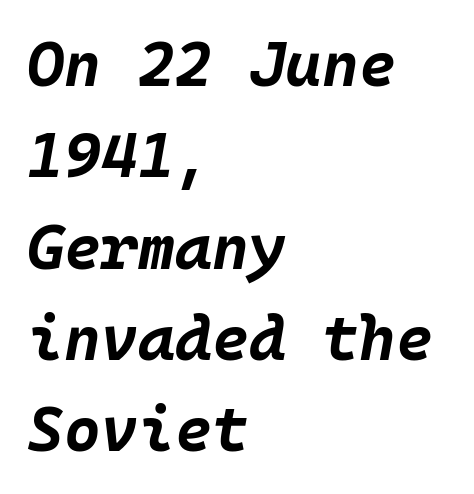
The image shows 63 px bold type, italic (leaning right); set left-aligned, normal line spacing (1.45x), normal letter spacing, not underlined; low stroke contrast and a large x-height.
